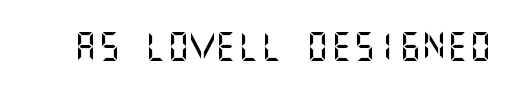
Q: Is the text italic (slanted)? A: No, it is upright.
Q: Is the typeface a serif or a sans-serif typeface? A: Sans-serif.
Q: Is the text underlined? A: No.
Q: Is the spacing between letters normal or unusually wide? A: Normal.
Q: Width (condensed, normal, or wide)? A: Normal.
Q: Stroke contrast? A: Medium.
Q: x-height? A: Large.
